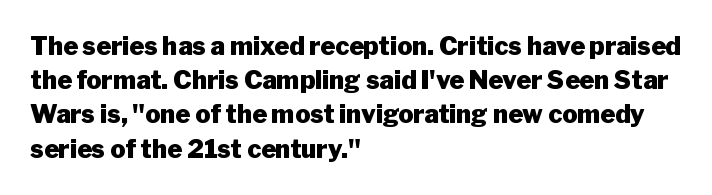
The image shows 25 px bold type, upright; set left-aligned, normal line spacing (1.37x), normal letter spacing, not underlined.
